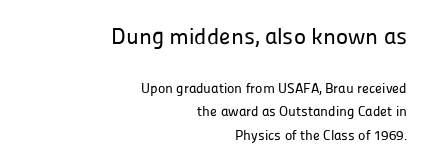
Alignment: flush right. Nobody touched the tracking dial on this one. Quick note: interline space is typical. Bare-footed words on every line. A roman cut, with each character standing at attention.
